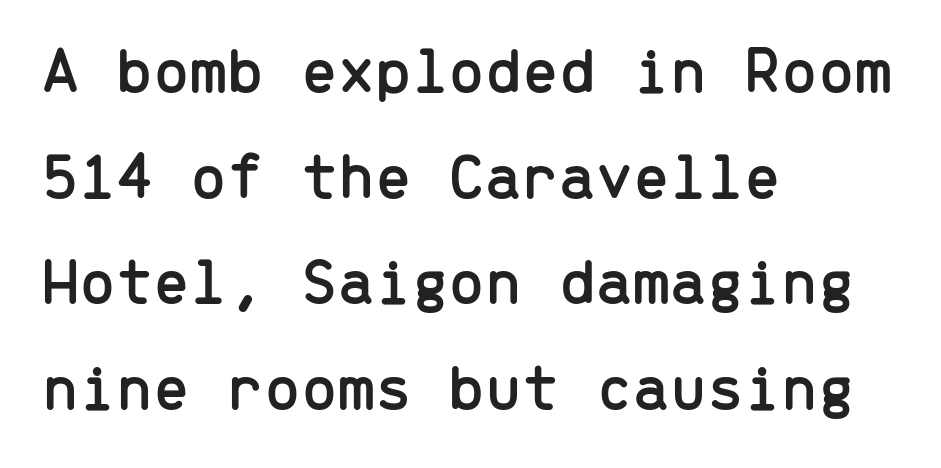
Underlining? Definitely not there. Nope, not italic — everything's standing straight. Short note: letters normally spaced. A student would call this left alignment; a typographer would say flush left, rag right. Monospaced: the letters line up in strict vertical columns.
